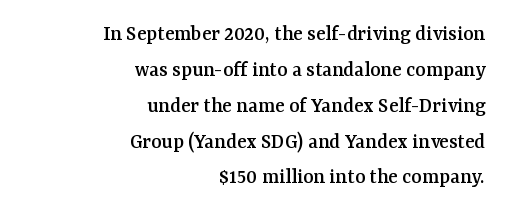
Q: Is the text italic (slanted)? A: No, it is upright.
Q: Is the text underlined? A: No.
Q: How is the paragraph aligned? A: Right-aligned.
Q: Is the spacing between letters normal or unusually wide? A: Normal.
Q: Is the spacing between lines tight, normal or loose? A: Normal.
